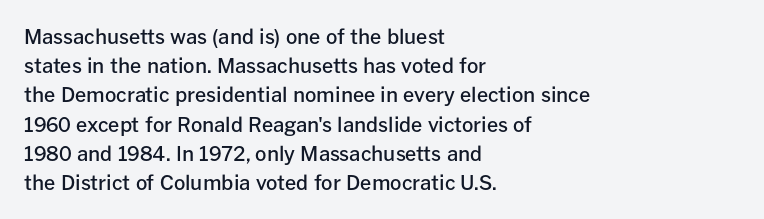
The image shows 20 px text type, upright; set left-aligned, normal line spacing (1.46x), normal letter spacing, not underlined.
